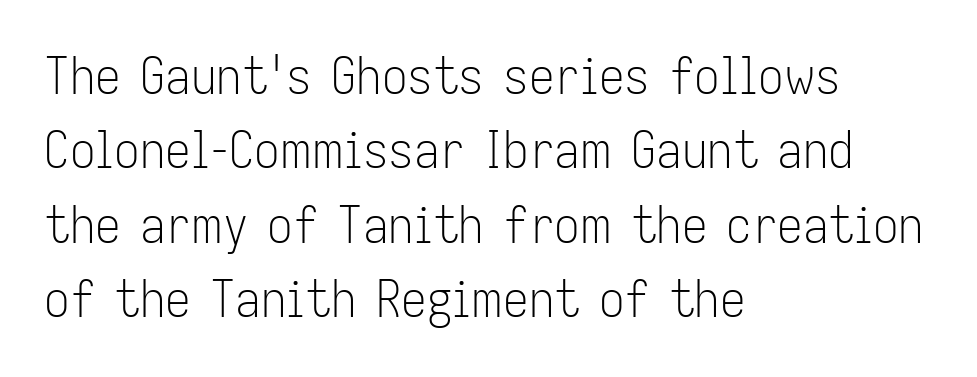
Quick note: not italic, upright. The text was rendered using a sans face with plain stroke endings. Note the varied advance widths — an 'i' is clearly narrower than an 'm'. Regarding leading, the lines here are spaced in the standard way. The compositor pushed each line to the left boundary.
